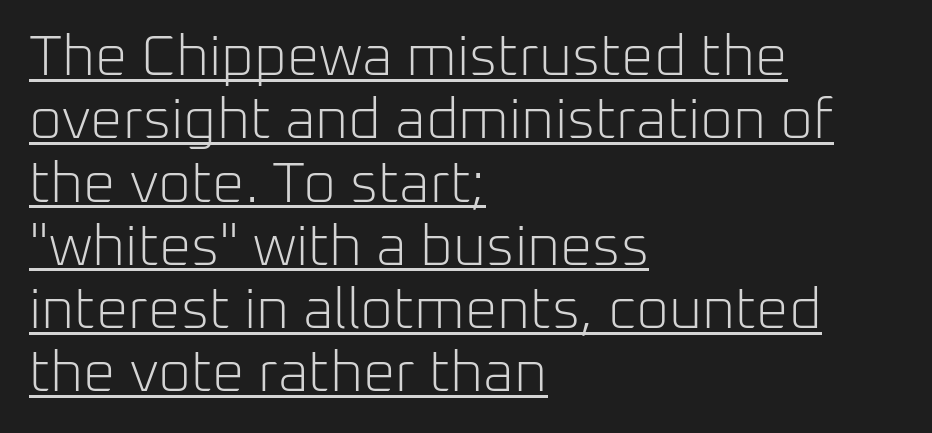
{"serif": "no", "italic": "no", "bold": "no", "weight": "light", "width": "normal", "stroke_contrast": "low", "x_height": "medium", "monospaced": "no", "underline": "yes", "align": "left", "line_spacing": "tight", "line_spacing_ratio": 1.11, "letter_spacing": "normal", "letter_spacing_em": 0.0, "glyph_px": 57}
